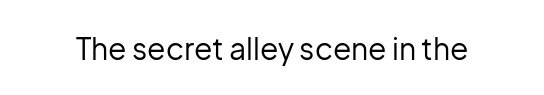
Nope, not italic — everything's standing straight. No letter is thick-stroked: the sample isn't bold. Plain, unruled lines of type. I'd call this a sans setting — the letters go barefoot. Here the designer chose a conventional face with non-uniform glyph widths. The tracking reads as untouched default to a designer's eye.
